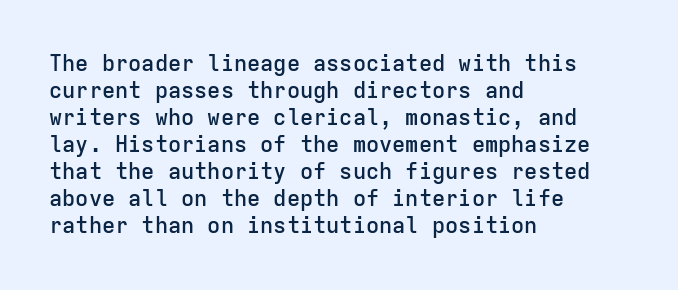
Q: Is the text bold? A: Semi-bold.
Q: Is the text italic (slanted)? A: No, it is upright.
Q: Is the text underlined? A: No.
Q: How is the paragraph aligned? A: Left-aligned.
Q: Is the spacing between letters normal or unusually wide? A: Normal.
